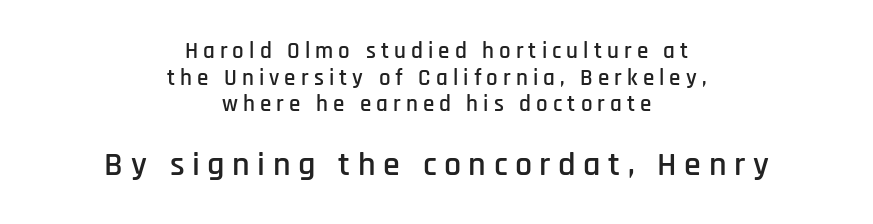
Q: Is the text italic (slanted)? A: No, it is upright.
Q: Is the typeface a serif or a sans-serif typeface? A: Sans-serif.
Q: Is the text underlined? A: No.
Q: How is the paragraph aligned? A: Centered.
Q: Is the spacing between letters normal or unusually wide? A: Unusually wide.
Q: Which block of text is set in a larger size, the first (top) or the second (bottom)? A: The second (bottom) one.
Q: Width (condensed, normal, or wide)? A: Condensed.
Q: Stroke contrast? A: Low.
Q: x-height? A: Large.
Q: Monospaced? A: No.
